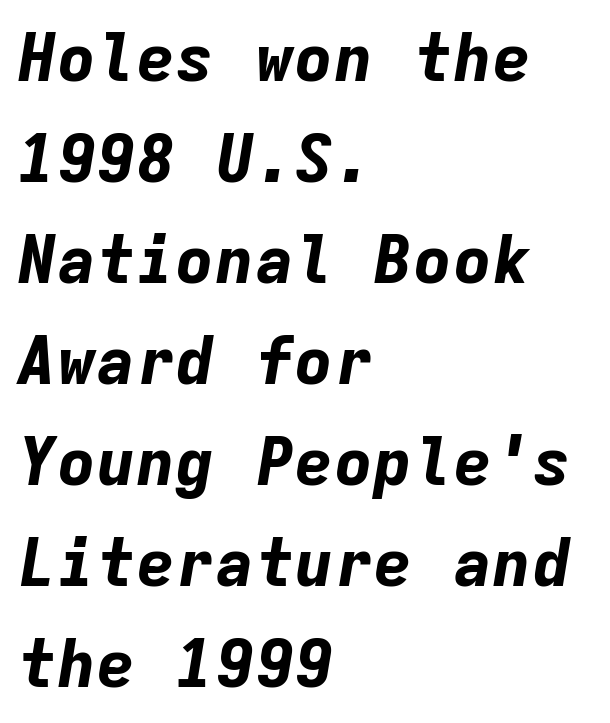
The image shows 66 px bold type, italic (leaning right), monospaced; set left-aligned, normal line spacing (1.53x), normal letter spacing, not underlined; low stroke contrast and a medium x-height.
